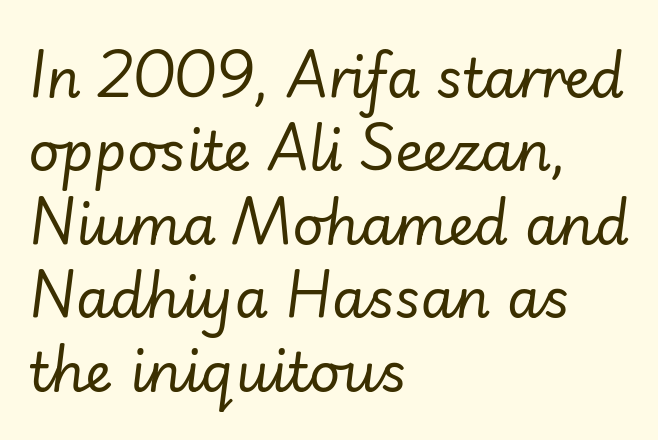
The image shows 54 px regular-weight type, italic (leaning right); set left-aligned, normal line spacing (1.36x), normal letter spacing, not underlined; low stroke contrast and a small x-height.
